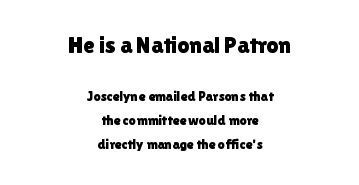
Q: Is the text italic (slanted)? A: No, it is upright.
Q: Is the text underlined? A: No.
Q: How is the paragraph aligned? A: Centered.
Q: Is the spacing between letters normal or unusually wide? A: Normal.
Q: Is the spacing between lines tight, normal or loose? A: Normal.
Q: Which block of text is set in a larger size, the first (top) or the second (bottom)? A: The first (top) one.
